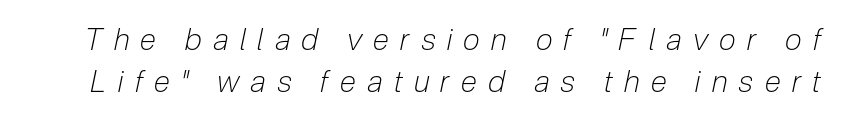
The image shows 30 px light, condensed type, italic (leaning right); set normal line spacing (1.4x), unusually wide letter spacing (+0.38 em), not underlined; low stroke contrast and a medium x-height.
